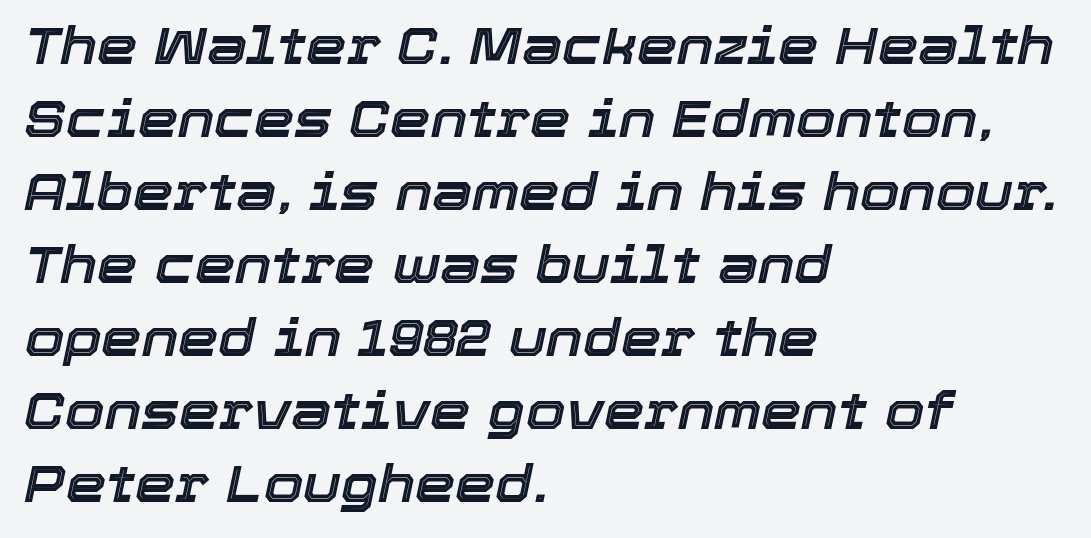
{"italic": "yes", "lean": "right", "slant_degrees": 12, "width": "normal", "x_height": "medium", "monospaced": "no", "underline": "no", "align": "left", "line_spacing": "normal", "line_spacing_ratio": 1.43, "letter_spacing": "normal", "letter_spacing_em": 0.0, "glyph_px": 51}
